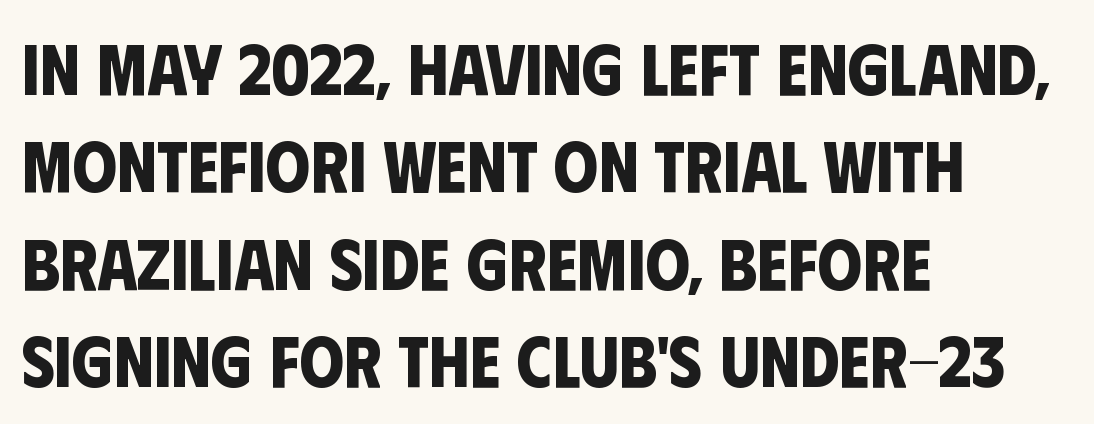
{"serif": "no", "bold": "yes", "weight": "bold", "width": "condensed", "stroke_contrast": "low", "x_height": "large", "monospaced": "no", "underline": "no", "align": "left", "line_spacing": "normal", "line_spacing_ratio": 1.37, "letter_spacing": "normal", "letter_spacing_em": 0.0, "glyph_px": 71}
